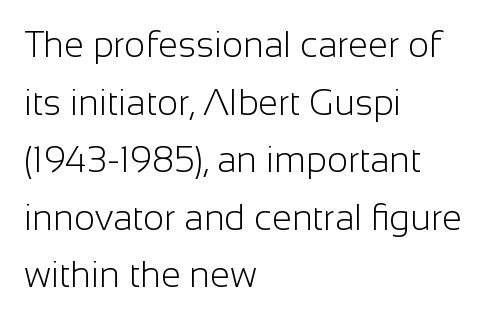
{"serif": "no", "italic": "no", "bold": "no", "weight": "light", "width": "normal", "stroke_contrast": "low", "x_height": "medium", "monospaced": "no", "underline": "no", "align": "left", "line_spacing": "normal", "line_spacing_ratio": 1.6, "letter_spacing": "normal", "letter_spacing_em": 0.0, "glyph_px": 36}
